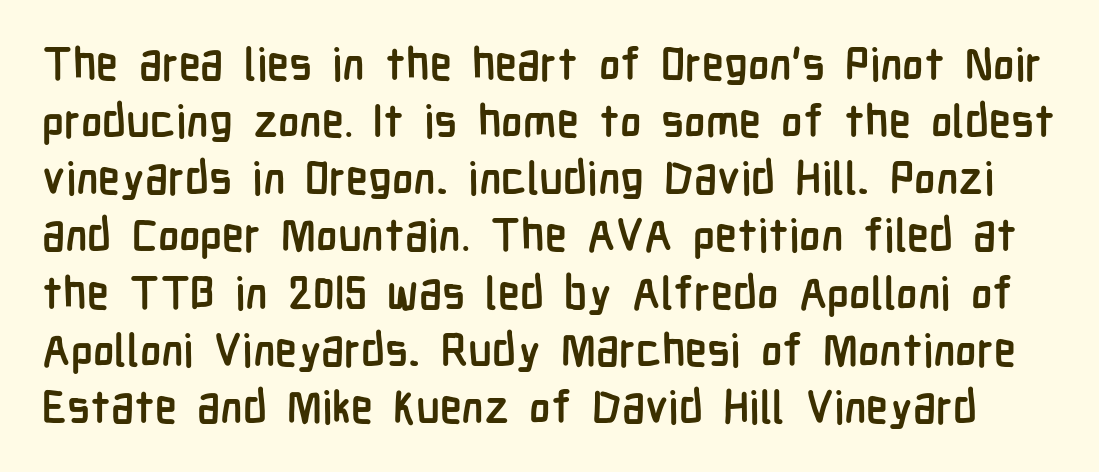
Descenders are the only things crossing below the line. Normally led — the rows are evenly, conventionally spaced. Is this a fixed-width face? No — the glyphs have proportional, varying widths. This sample uses an upright cut, with every glyph sitting square on the baseline.
